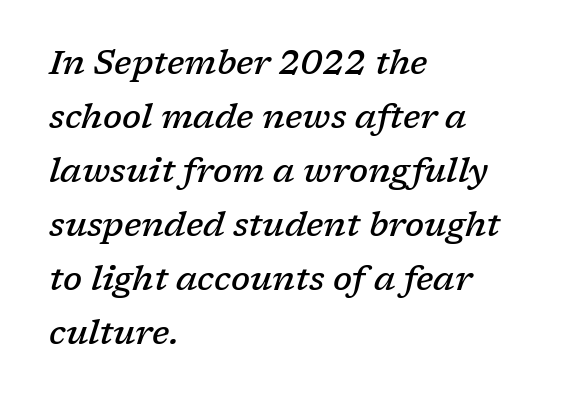
The rendering keeps characters at their native spacing. Typeset ragged right — the left edge is the straight one. Note the varied advance widths — an 'i' is clearly narrower than an 'm'. Whoever set this chose a conventional vertical rhythm. The area under the type is left untouched.
